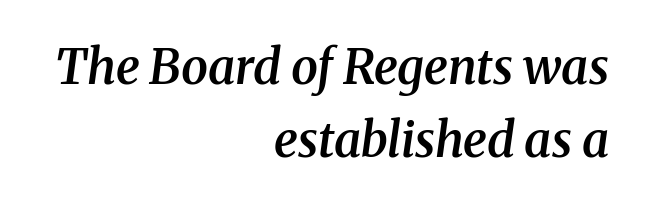
The image shows 48 px semibold serif type, italic (leaning right); set right-aligned, normal line spacing (1.53x), normal letter spacing, not underlined; medium stroke contrast and a medium x-height.
